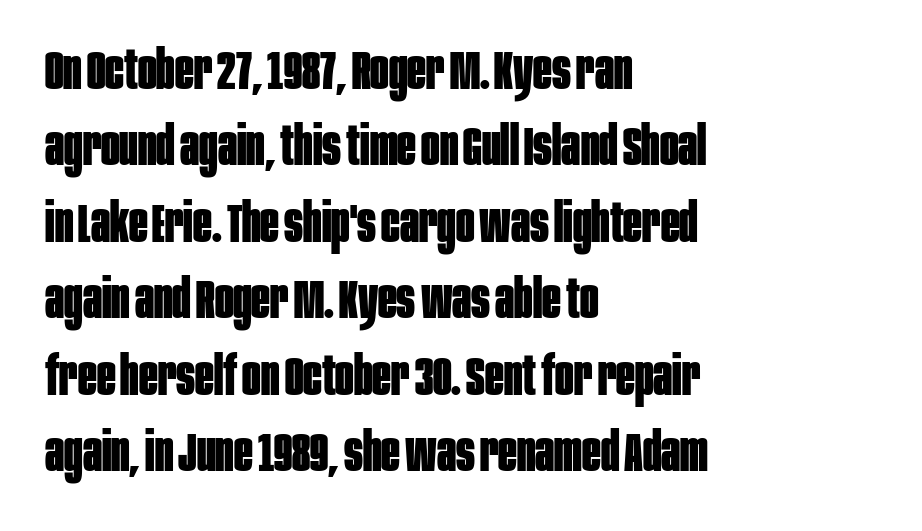
Honestly, the letter spacing is just normal — you wouldn't notice it. This rendering employs a face without finishing strokes, i.e., a sans-serif. Caption: bold face, heavy strokes. These lines were composed using upright roman letters. The passage is arranged the way most books set body copy — flush left.
